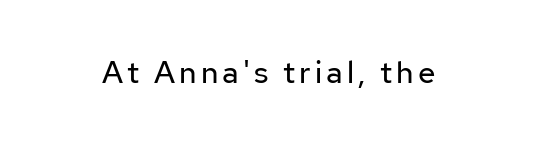
Q: Is the text bold? A: No.
Q: Is the text italic (slanted)? A: No, it is upright.
Q: Is the typeface a serif or a sans-serif typeface? A: Sans-serif.
Q: Is the text underlined? A: No.
Q: Width (condensed, normal, or wide)? A: Normal.
Q: Stroke contrast? A: Low.
Q: x-height? A: Medium.
Q: Monospaced? A: No.
